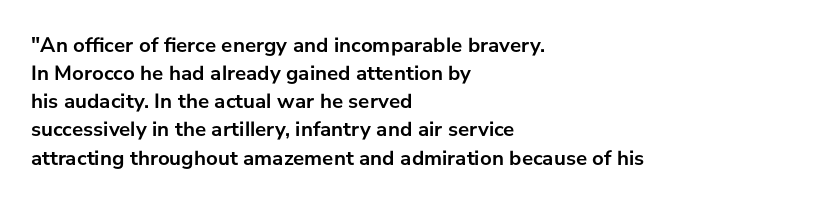
The image shows 21 px bold type, upright; set left-aligned, normal line spacing (1.34x), normal letter spacing, not underlined.
